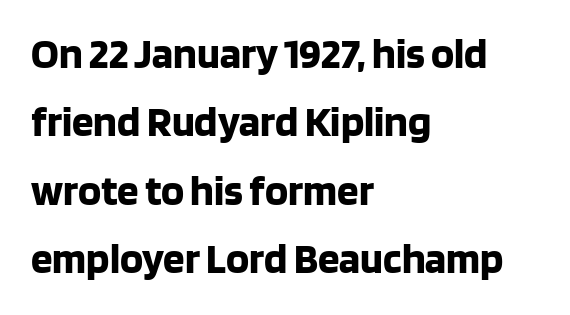
{"serif": "no", "italic": "no", "bold": "yes", "weight": "bold", "width": "normal", "stroke_contrast": "low", "x_height": "large", "monospaced": "no", "underline": "no", "align": "left", "line_spacing": "normal", "line_spacing_ratio": 1.59, "letter_spacing": "normal", "letter_spacing_em": 0.0, "glyph_px": 43}
